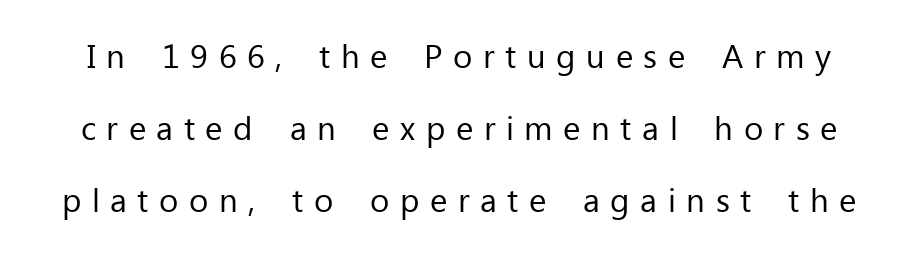
Q: Is the text bold? A: No.
Q: Is the text italic (slanted)? A: No, it is upright.
Q: Is the typeface a serif or a sans-serif typeface? A: Sans-serif.
Q: Is the text underlined? A: No.
Q: Is the spacing between letters normal or unusually wide? A: Unusually wide.
Q: Is the spacing between lines tight, normal or loose? A: Loose.
Q: Width (condensed, normal, or wide)? A: Normal.
Q: Stroke contrast? A: Low.
Q: x-height? A: Medium.
Q: Monospaced? A: No.
